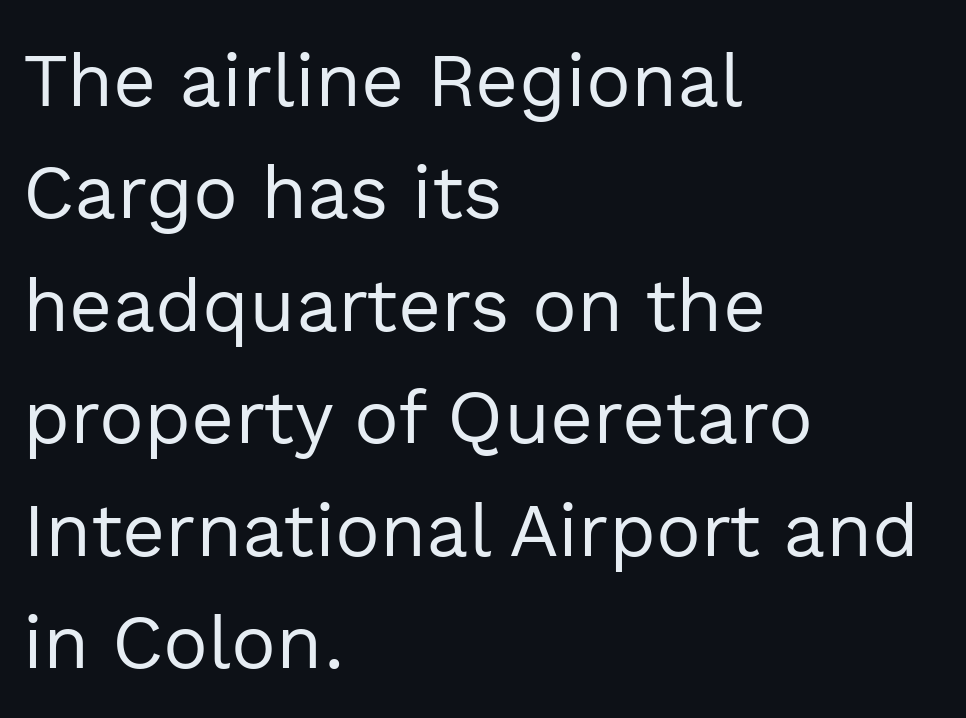
Casual observation: everything's shoved over to the left. Proportional: the letters do not fall into vertical columns. Spacing between characters is what you'd get straight out of the box. Is this a sans? Yes — the strokes have no serifs. Underline: absent. This is not heavy type; no bold has been used.
